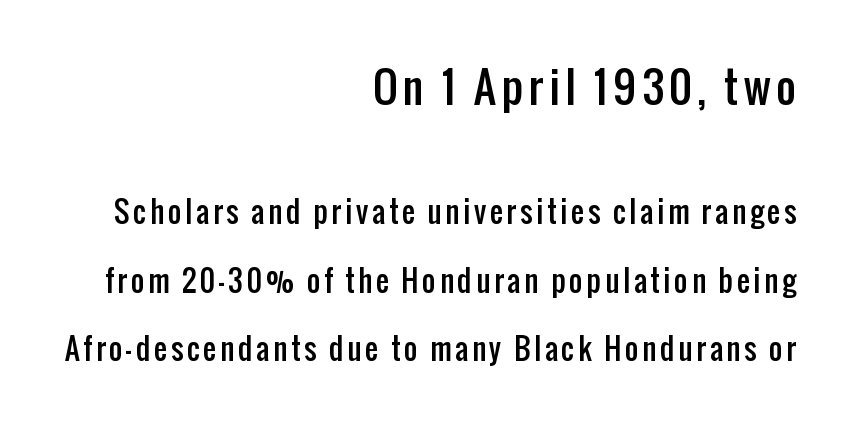
Q: Is the text italic (slanted)? A: No, it is upright.
Q: Is the typeface a serif or a sans-serif typeface? A: Sans-serif.
Q: Is the text underlined? A: No.
Q: How is the paragraph aligned? A: Right-aligned.
Q: Is the spacing between lines tight, normal or loose? A: Loose.
Q: Which block of text is set in a larger size, the first (top) or the second (bottom)? A: The first (top) one.
Q: Width (condensed, normal, or wide)? A: Condensed.
Q: Stroke contrast? A: Low.
Q: x-height? A: Medium.
Q: Monospaced? A: No.
